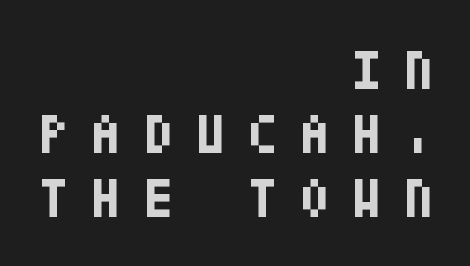
{"serif": "no", "italic": "no", "bold": "yes", "weight": "bold", "width": "condensed", "stroke_contrast": "low", "x_height": "large", "underline": "no", "align": "right", "line_spacing_ratio": 1.16, "letter_spacing": "wide", "letter_spacing_em": 0.4, "glyph_px": 55}
